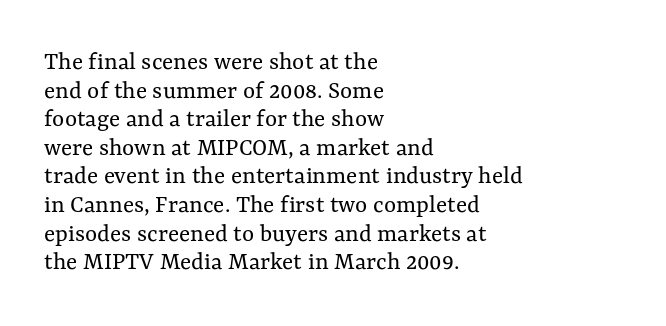
The image shows 26 px text type, upright; set left-aligned, tight line spacing (1.1x), normal letter spacing, not underlined.
